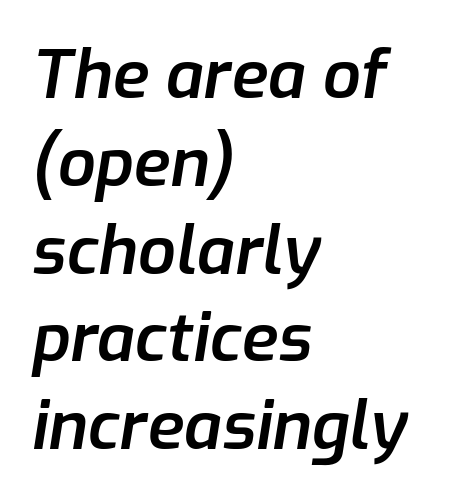
The image shows 67 px semibold type, italic (leaning right); set left-aligned, normal line spacing (1.31x), normal letter spacing, not underlined; low stroke contrast and a medium x-height.
